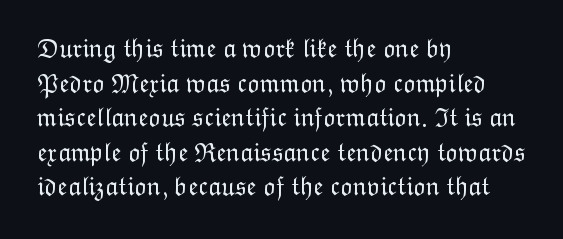
No chunkiness to these letters — they're not bold. A classic flush-left, rag-right setting is used for this passage. One glance says typical: line gaps are just what's usual. The letters sit at their default tracking, neither squeezed nor spread.
